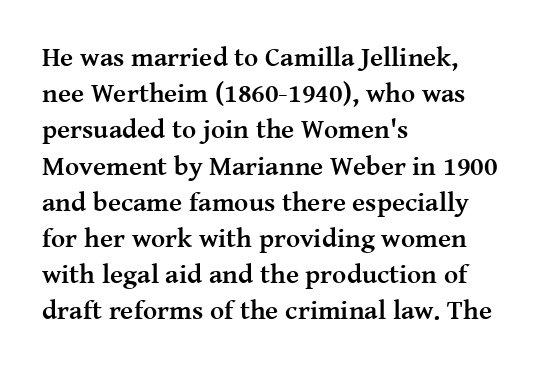
Does the weight exceed regular? Yes, all the way to bold. Inter-character spacing is left at the font's built-in metrics. If you drew a ruler down the left edge, every line would touch it. Only glyphs here, with clear space below each row. This sample keeps an unexceptional amount of space between lines.
